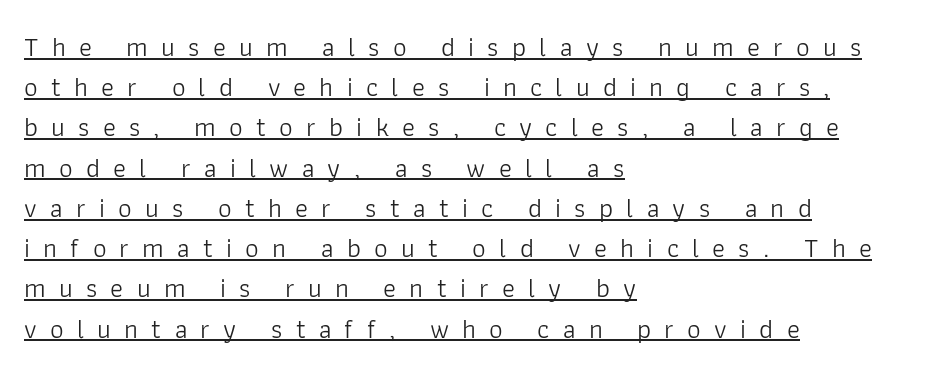
{"italic": "no", "bold": "no", "underline": "yes", "align": "left", "line_spacing": "normal", "line_spacing_ratio": 1.49, "letter_spacing": "wide", "letter_spacing_em": 0.49, "glyph_px": 27}
